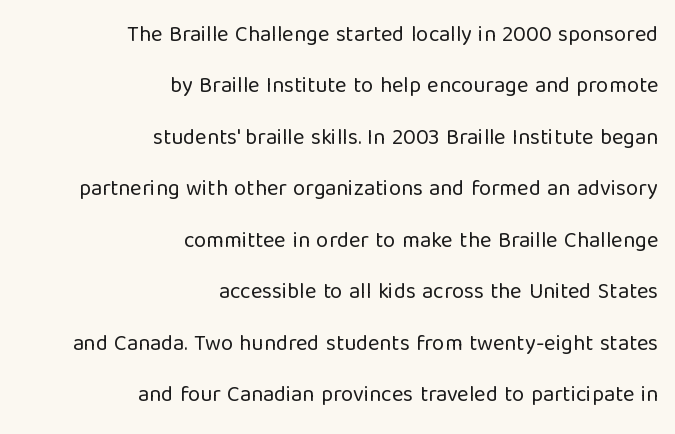
The rag falls on the left side of this text block. A roman cut, with each character standing at attention. On a weight scale, this lands at 450 or below. Students, observe: this is what heavily led, spacious text looks like.
